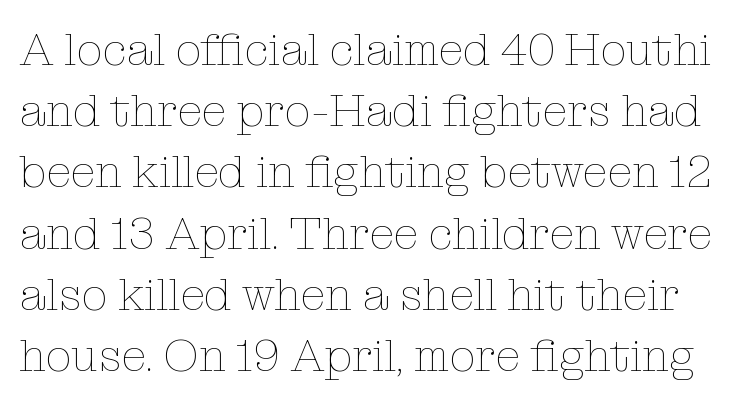
A typesetter would call this proportional, since set widths differ per character. Leading matches the norm, producing a regular column. The string is rendered with underlining switched off. Words appear dense and cohesive because spacing is normal. The weight tops out at a normal text grade. Does the lettering tilt? It doesn't — this is upright.
